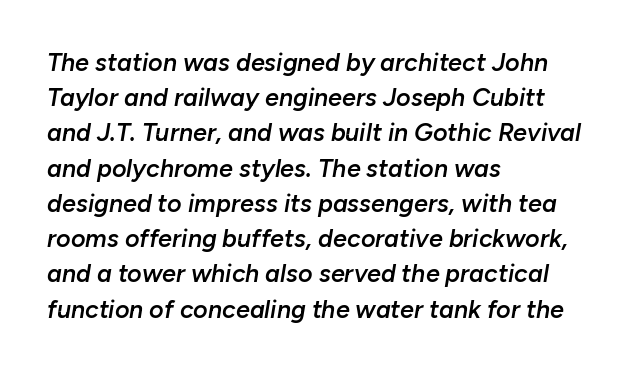
Honestly, the row spacing looks completely unremarkable. The line texture is even and compact thanks to regular tracking. The foot of each line stays bare and open. Left-aligned paragraph, ragged on the right. Designer's note — italics engaged.
